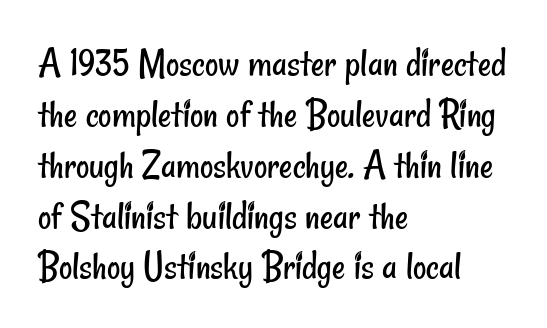
Letterform terminals end flat and unadorned throughout the passage. The area under the type is left untouched. The gaps between neighbouring characters are ordinary and unremarkable. Stems and bowls with no extra thickness — not bold. The typesetter chose a ragged-right arrangement here.
